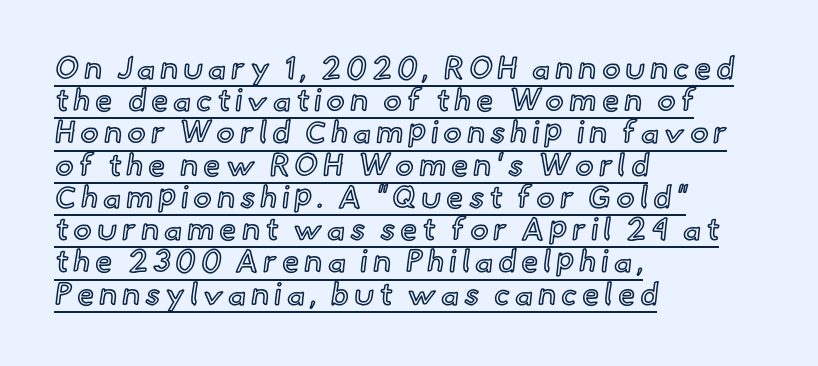
Q: Is the text italic (slanted)? A: Yes.
Q: Is the text underlined? A: Yes.
Q: How is the paragraph aligned? A: Left-aligned.
Q: Is the spacing between lines tight, normal or loose? A: Tight.
Q: Width (condensed, normal, or wide)? A: Normal.
Q: x-height? A: Small.
Q: Monospaced? A: No.
